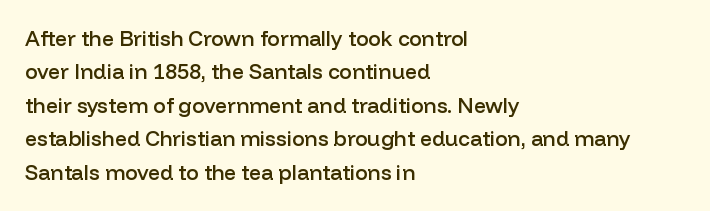
Q: Is the text bold? A: Semi-bold.
Q: Is the text italic (slanted)? A: No, it is upright.
Q: Is the text underlined? A: No.
Q: How is the paragraph aligned? A: Left-aligned.
Q: Is the spacing between letters normal or unusually wide? A: Normal.
Q: Is the spacing between lines tight, normal or loose? A: Normal.
